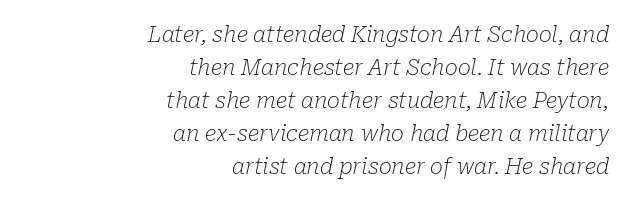
The image shows 22 px text type, italic (leaning right); set right-aligned, normal line spacing (1.5x), normal letter spacing, not underlined.
